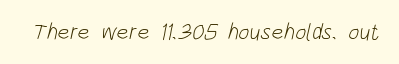
{"bold": "no", "underline": "no", "letter_spacing": "normal", "letter_spacing_em": 0.0, "glyph_px": 23}
